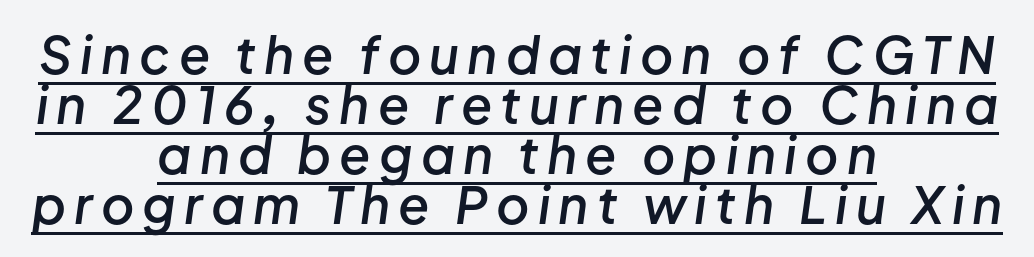
The image shows 51 px semibold type, italic (leaning right); set centered, tight line spacing (0.98x), underlined; low stroke contrast and a medium x-height.
